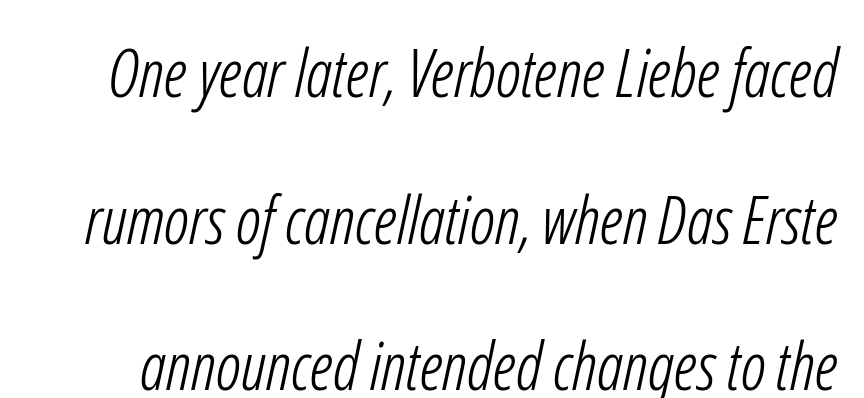
{"serif": "no", "bold": "no", "weight": "light", "width": "condensed", "stroke_contrast": "low", "x_height": "medium", "monospaced": "no", "underline": "no", "line_spacing": "loose", "line_spacing_ratio": 2.22, "letter_spacing": "normal", "letter_spacing_em": 0.0, "glyph_px": 66}
